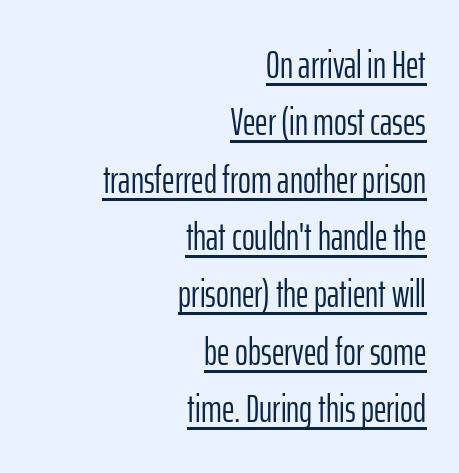
The image shows 39 px light, condensed sans-serif type, upright; set right-aligned, normal line spacing (1.47x), normal letter spacing, underlined; low stroke contrast and a medium x-height.
